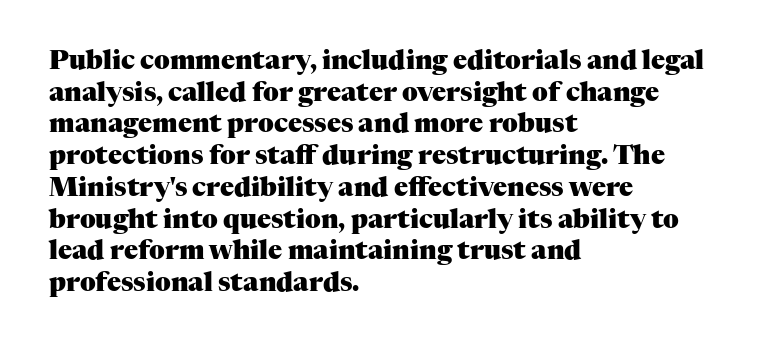
The image shows 26 px bold type, upright; set left-aligned, line spacing 1.22x, normal letter spacing, not underlined.
